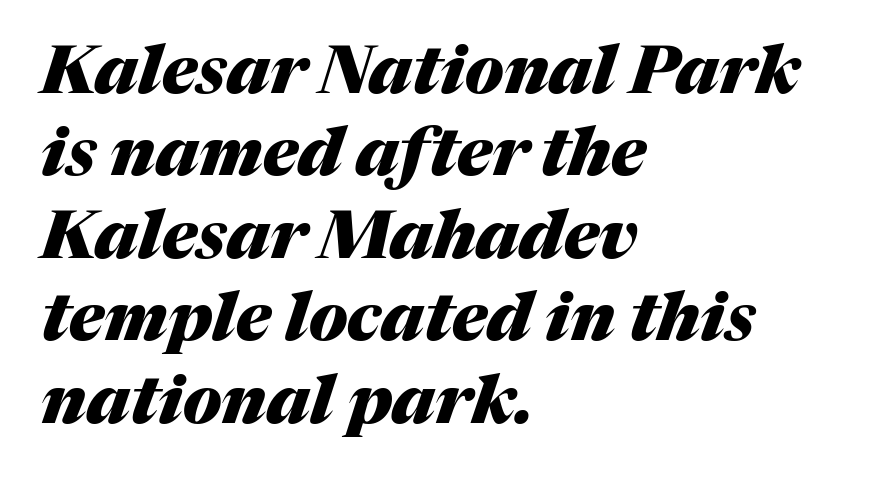
Q: Is the text bold? A: Yes.
Q: Is the text italic (slanted)? A: Yes, it leans right by about 17 degrees.
Q: Is the text underlined? A: No.
Q: How is the paragraph aligned? A: Left-aligned.
Q: Is the spacing between letters normal or unusually wide? A: Normal.
Q: Width (condensed, normal, or wide)? A: Normal.
Q: Stroke contrast? A: Medium.
Q: x-height? A: Medium.
Q: Monospaced? A: No.
